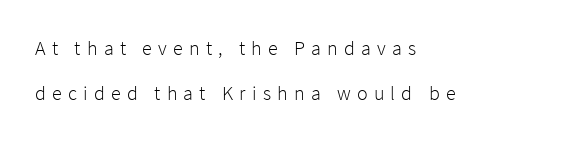
The image shows 20 px text type, upright; set left-aligned, loose line spacing (2.27x), unusually wide letter spacing (+0.31 em), not underlined.
